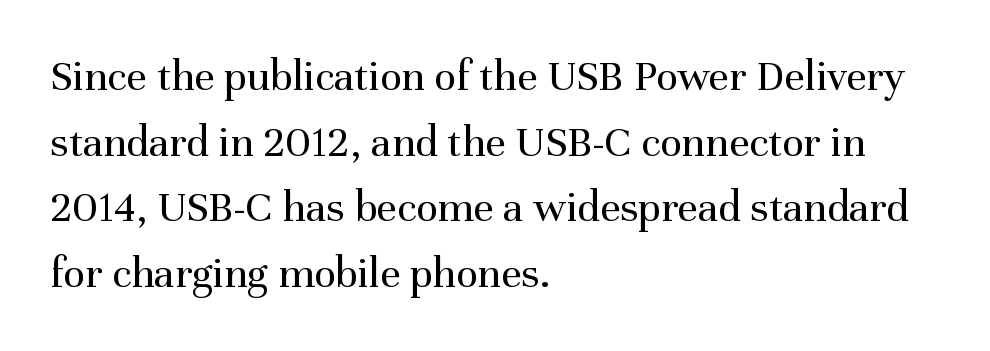
The letters sit at their default tracking, neither squeezed nor spread. Do the characters align in a grid? No, the font is proportional. Rendered with straight, roman letterforms. Caption: multi-line text, flush left, ragged right. The baseline area is clear. This rendering employs a face with finishing strokes, i.e., a serif.
